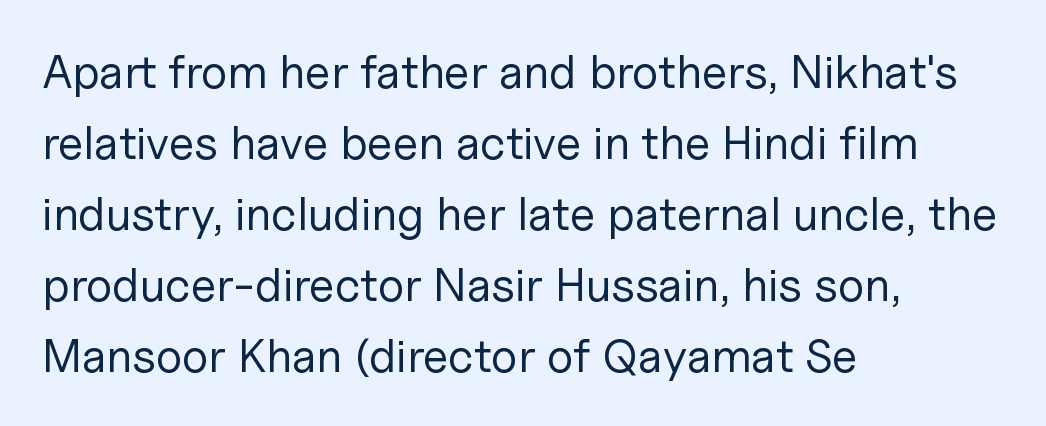
{"serif": "no", "italic": "no", "bold": "no", "weight": "regular", "width": "normal", "stroke_contrast": "low", "x_height": "medium", "monospaced": "no", "underline": "no", "align": "left", "line_spacing": "normal", "line_spacing_ratio": 1.51, "letter_spacing": "normal", "letter_spacing_em": 0.0, "glyph_px": 47}
